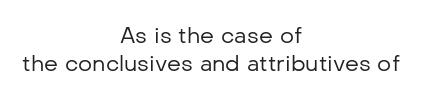
{"italic": "no", "bold": "no", "underline": "no", "align": "center", "line_spacing": "normal", "line_spacing_ratio": 1.26, "letter_spacing": "normal", "letter_spacing_em": 0.0, "glyph_px": 22}
